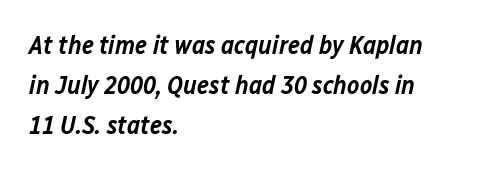
{"italic": "yes", "lean": "right", "slant_degrees": 12, "bold": "semi", "underline": "no", "align": "left", "line_spacing": "normal", "line_spacing_ratio": 1.54, "letter_spacing": "normal", "letter_spacing_em": 0.0, "glyph_px": 26}
